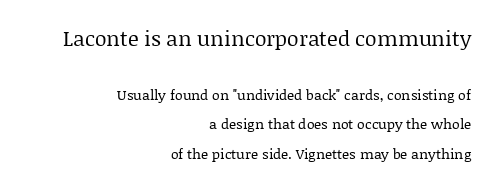
Vertical strokes here are truly vertical. This sample trades compactness for vertical openness between lines. These glyphs show unthickened strokes, regular width or finer. All the whitespace from short lines collects on the left. A bare baseline throughout the passage. Here the glyphs are tracked normally, forming tight word shapes.
